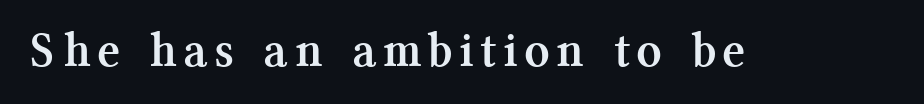
The image shows 50 px semibold serif type, upright; set unusually wide letter spacing (+0.21 em), not underlined; medium stroke contrast and a medium x-height.
